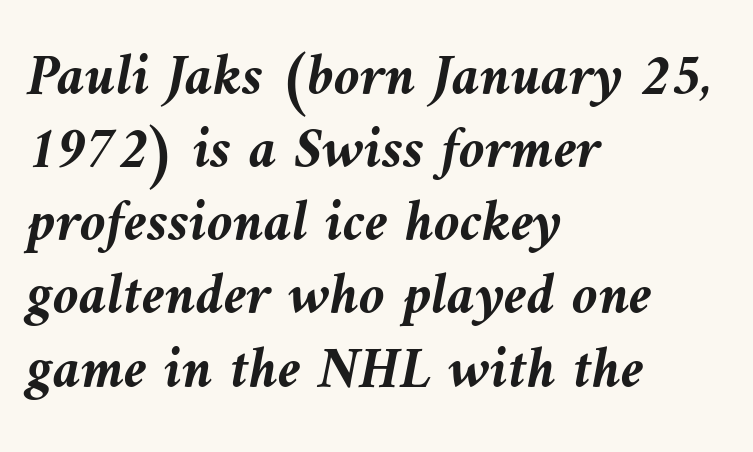
{"italic": "yes", "lean": "left", "slant_degrees": 10, "bold": "yes", "weight": "semibold", "width": "normal", "stroke_contrast": "medium", "x_height": "medium", "monospaced": "no", "underline": "no", "align": "left", "line_spacing_ratio": 1.24, "letter_spacing": "normal", "letter_spacing_em": 0.0, "glyph_px": 59}
